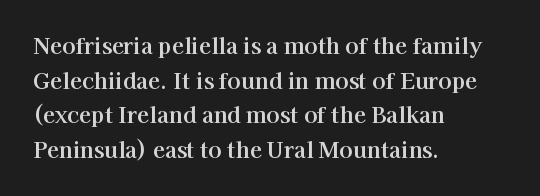
The setting favours the left margin, as ordinary paragraphs usually do. The letters stand straight up with perfectly vertical stems. Baseline-to-baseline distance is the conventional proportion of letter height. Beneath every word, the page is bare. Is the letter spacing exaggerated? No — it looks like the ordinary default.
